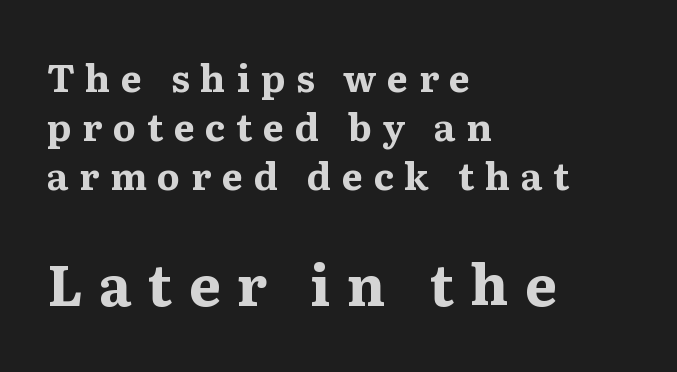
This sample has the flowing, uneven cadence of proportional lettering. The block of text has a typical density, with ordinary space between rows. If you drew a line through each stem, it would be perfectly vertical. Stroke terminals: seriffed. All the whitespace from short lines collects on the right.
